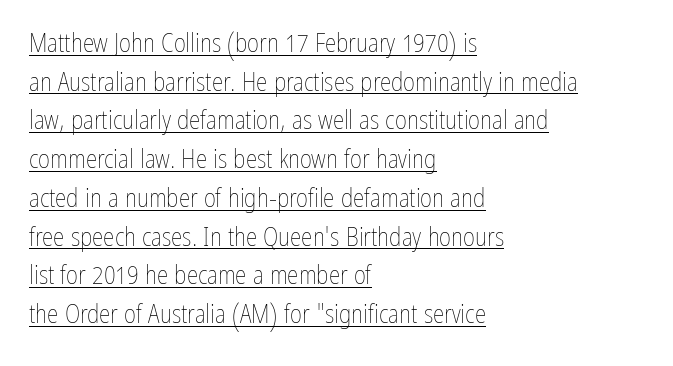
Ink coverage per letter is moderate at most. You can see a thin bar hugging the bottom of the glyphs. Every row of glyphs begins at an identical x-position on the left. The block of text has a typical density, with ordinary space between rows. No italicization has been applied; the sample stays upright.
